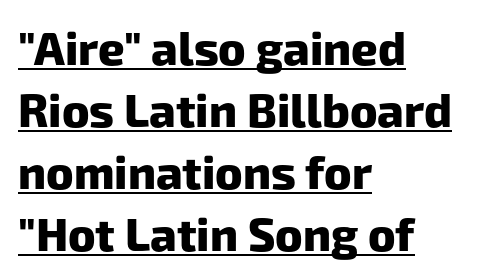
Q: Is the text bold? A: Yes.
Q: Is the typeface a serif or a sans-serif typeface? A: Sans-serif.
Q: Is the text underlined? A: Yes.
Q: How is the paragraph aligned? A: Left-aligned.
Q: Is the spacing between letters normal or unusually wide? A: Normal.
Q: Is the spacing between lines tight, normal or loose? A: Normal.
Q: Width (condensed, normal, or wide)? A: Normal.
Q: Stroke contrast? A: Low.
Q: x-height? A: Medium.
Q: Monospaced? A: No.
